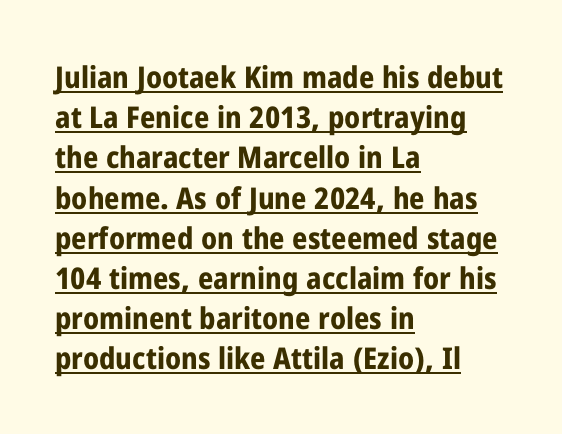
When letters stand straight like this, we call the style roman or upright. You could call the tracking neutral — neither tight nor loose. The rendering uses natural spacing where letterforms have individual widths. The face used here is a sans, in the tradition of grotesques and geometrics.
